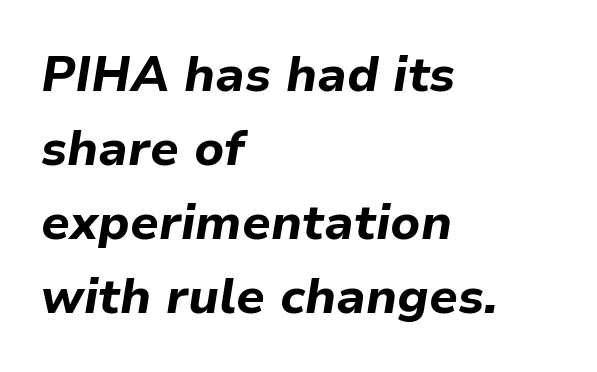
{"italic": "yes", "lean": "right", "slant_degrees": 9, "bold": "yes", "weight": "bold", "width": "normal", "stroke_contrast": "low", "x_height": "medium", "monospaced": "no", "underline": "no", "align": "left", "line_spacing": "normal", "line_spacing_ratio": 1.51, "letter_spacing": "normal", "letter_spacing_em": 0.0, "glyph_px": 49}
